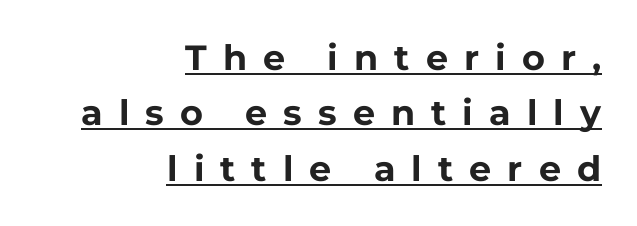
Q: Is the text bold? A: Yes.
Q: Is the text italic (slanted)? A: No, it is upright.
Q: Is the typeface a serif or a sans-serif typeface? A: Sans-serif.
Q: Is the text underlined? A: Yes.
Q: How is the paragraph aligned? A: Right-aligned.
Q: Is the spacing between letters normal or unusually wide? A: Unusually wide.
Q: Is the spacing between lines tight, normal or loose? A: Normal.
Q: Width (condensed, normal, or wide)? A: Normal.
Q: Stroke contrast? A: Low.
Q: x-height? A: Medium.
Q: Monospaced? A: No.
